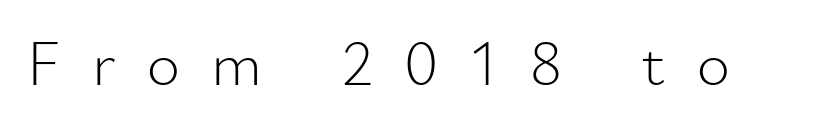
Q: Is the text bold? A: No.
Q: Is the text italic (slanted)? A: No, it is upright.
Q: Is the typeface a serif or a sans-serif typeface? A: Sans-serif.
Q: Is the text underlined? A: No.
Q: Is the spacing between letters normal or unusually wide? A: Unusually wide.
Q: Width (condensed, normal, or wide)? A: Normal.
Q: Stroke contrast? A: Low.
Q: x-height? A: Small.
Q: Monospaced? A: No.
